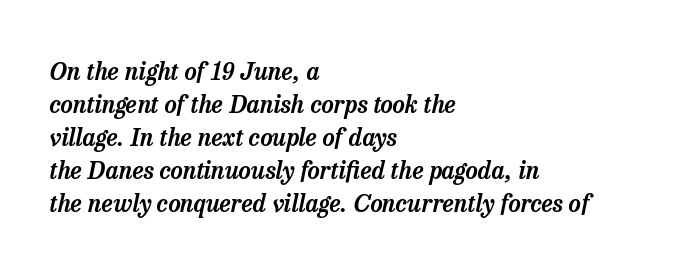
{"italic": "yes", "lean": "right", "slant_degrees": 13, "underline": "no", "align": "left", "line_spacing": "normal", "line_spacing_ratio": 1.37, "letter_spacing": "normal", "letter_spacing_em": 0.0, "glyph_px": 24}
